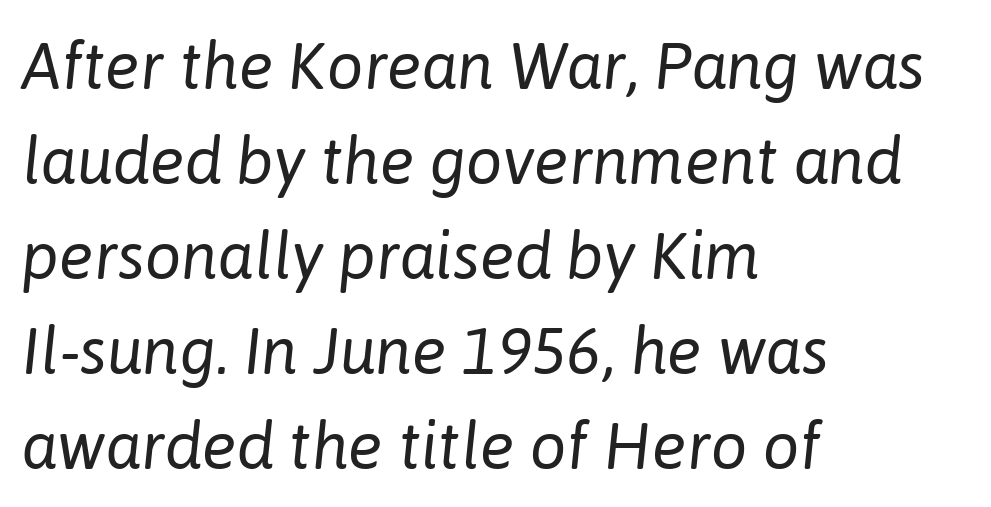
The image shows 65 px regular-weight type, italic (leaning right); set left-aligned, normal line spacing (1.46x), normal letter spacing, not underlined; low stroke contrast and a medium x-height.
